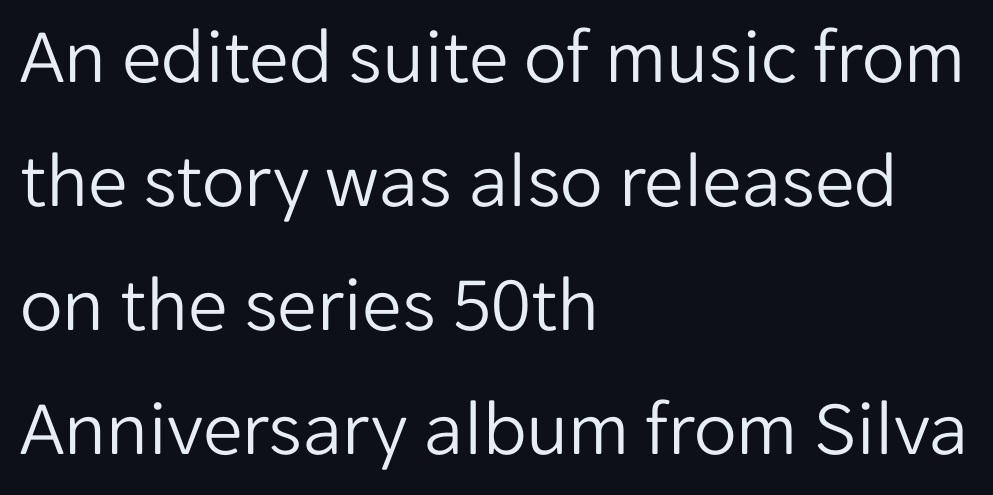
This is sans-serif lettering, the kind often seen on screens and signage. The passage shown is not underscored anywhere. The type sits square on the baseline with zero lean. Weight: regular or lighter. Here the designer chose a conventional face with non-uniform glyph widths. Spacing between characters is what you'd get straight out of the box.
